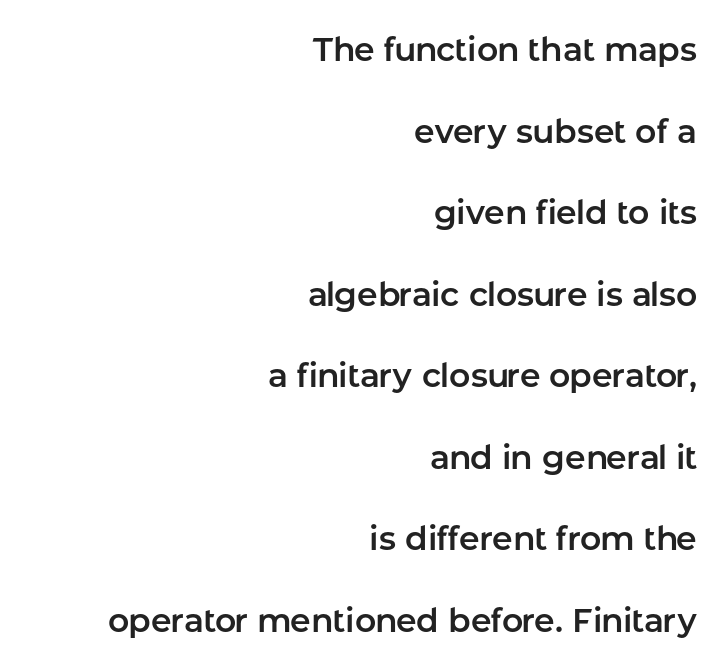
Honestly, the rows look like they've been pulled way apart. The face used here is rendered with its standard letterfit. No italicization has been applied; the sample stays upright. Descender tails drop into unmarked territory. No feet cap the strokes, marking this as sans-serif type.
